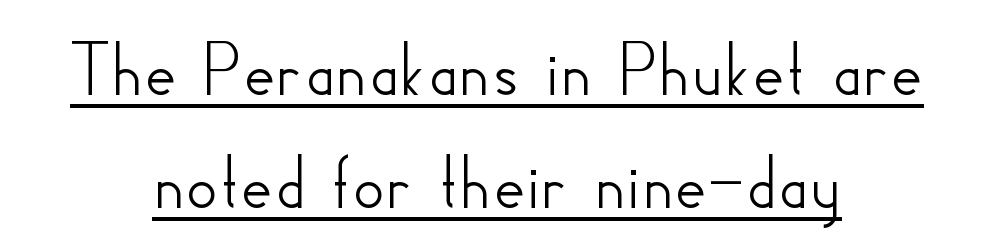
{"serif": "no", "italic": "no", "width": "normal", "stroke_contrast": "low", "x_height": "small", "monospaced": "no", "underline": "yes", "align": "center", "line_spacing": "normal", "line_spacing_ratio": 1.43, "letter_spacing": "normal", "letter_spacing_em": 0.0, "glyph_px": 79}
